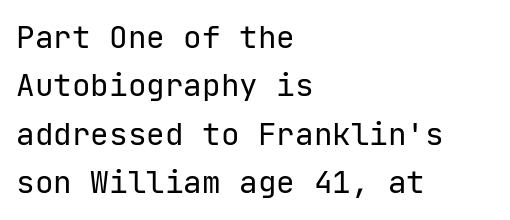
Q: Is the text bold? A: No.
Q: Is the text italic (slanted)? A: No, it is upright.
Q: Is the typeface a serif or a sans-serif typeface? A: Sans-serif.
Q: Is the text underlined? A: No.
Q: How is the paragraph aligned? A: Left-aligned.
Q: Is the spacing between letters normal or unusually wide? A: Normal.
Q: Is the spacing between lines tight, normal or loose? A: Normal.
Q: Width (condensed, normal, or wide)? A: Normal.
Q: Stroke contrast? A: Low.
Q: x-height? A: Medium.
